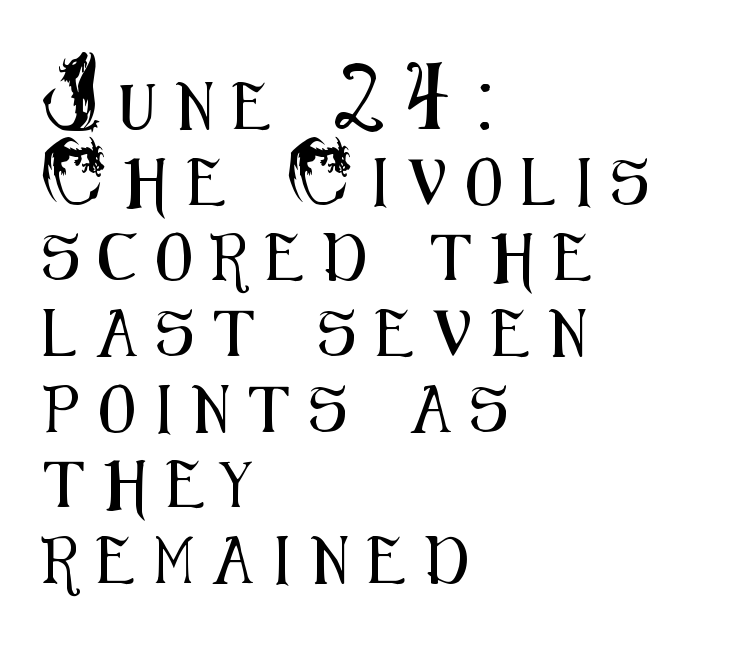
The image shows 47 px condensed sans-serif type, upright; set left-aligned, normal line spacing (1.61x), unusually wide letter spacing (+0.43 em), not underlined; medium stroke contrast and a small x-height.
